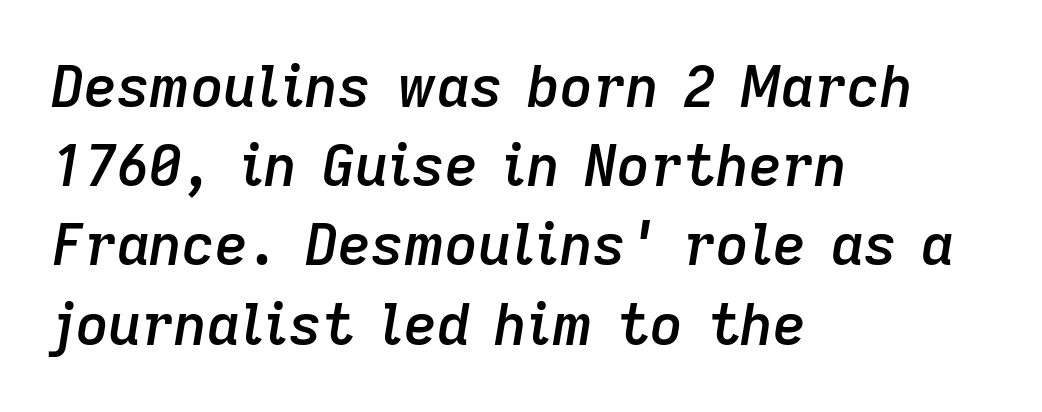
The image shows 57 px semibold type, italic (leaning right); set left-aligned, normal line spacing (1.39x), normal letter spacing, not underlined; low stroke contrast and a medium x-height.
